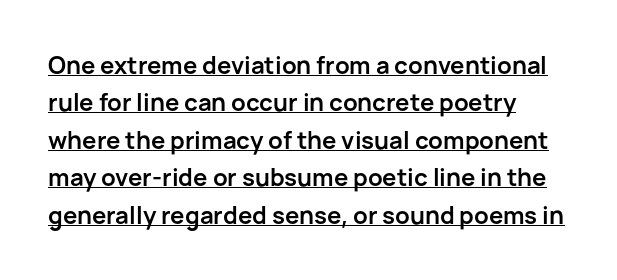
Q: Is the text bold? A: Yes.
Q: Is the text italic (slanted)? A: No, it is upright.
Q: Is the text underlined? A: Yes.
Q: How is the paragraph aligned? A: Left-aligned.
Q: Is the spacing between letters normal or unusually wide? A: Normal.
Q: Is the spacing between lines tight, normal or loose? A: Normal.
